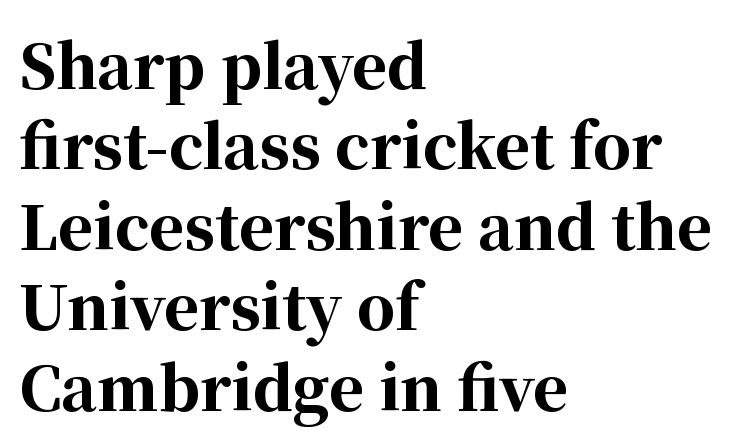
{"serif": "yes", "italic": "no", "bold": "yes", "weight": "bold", "width": "normal", "stroke_contrast": "high", "x_height": "medium", "monospaced": "no", "underline": "no", "align": "left", "line_spacing": "normal", "line_spacing_ratio": 1.34, "letter_spacing": "normal", "letter_spacing_em": 0.0, "glyph_px": 60}
